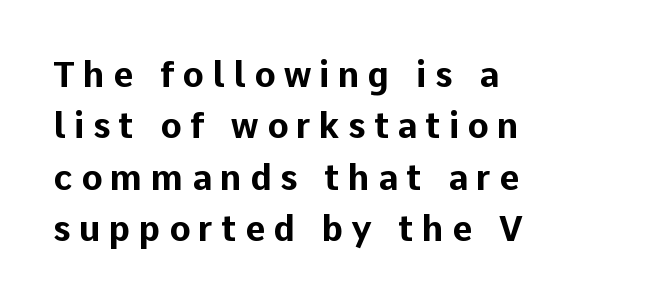
Q: Is the text bold? A: Yes.
Q: Is the text italic (slanted)? A: No, it is upright.
Q: Is the typeface a serif or a sans-serif typeface? A: Sans-serif.
Q: Is the text underlined? A: No.
Q: How is the paragraph aligned? A: Left-aligned.
Q: Is the spacing between letters normal or unusually wide? A: Unusually wide.
Q: Is the spacing between lines tight, normal or loose? A: Normal.
Q: Width (condensed, normal, or wide)? A: Normal.
Q: Stroke contrast? A: Low.
Q: x-height? A: Medium.
Q: Monospaced? A: No.
